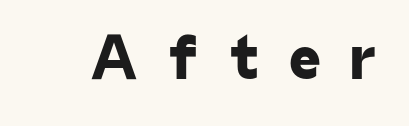
Q: Is the typeface a serif or a sans-serif typeface? A: Sans-serif.
Q: Is the text underlined? A: No.
Q: Is the spacing between letters normal or unusually wide? A: Unusually wide.
Q: Width (condensed, normal, or wide)? A: Normal.
Q: Stroke contrast? A: Low.
Q: x-height? A: Medium.
Q: Monospaced? A: No.
